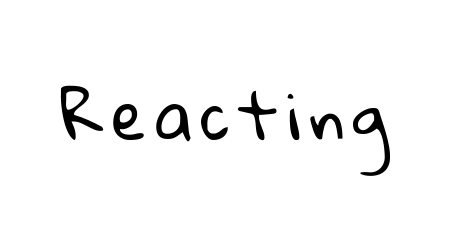
{"serif": "no", "bold": "no", "weight": "regular", "width": "normal", "stroke_contrast": "low", "x_height": "medium", "monospaced": "no", "underline": "no", "glyph_px": 63}
